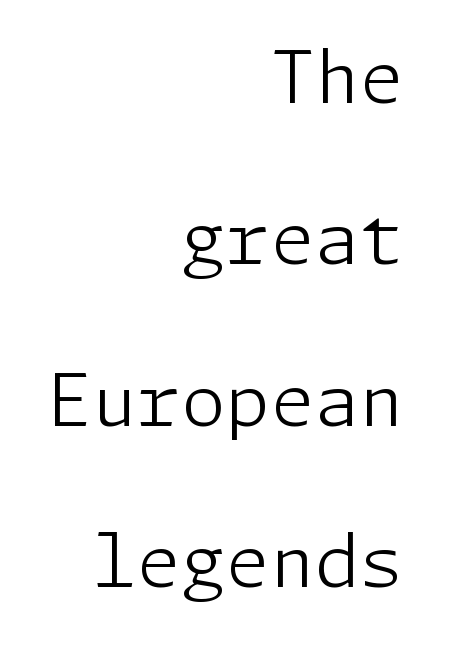
{"serif": "no", "italic": "no", "bold": "no", "weight": "light", "width": "normal", "stroke_contrast": "low", "x_height": "medium", "underline": "no", "align": "right", "line_spacing": "loose", "line_spacing_ratio": 2.24, "letter_spacing": "normal", "letter_spacing_em": 0.0, "glyph_px": 72}
